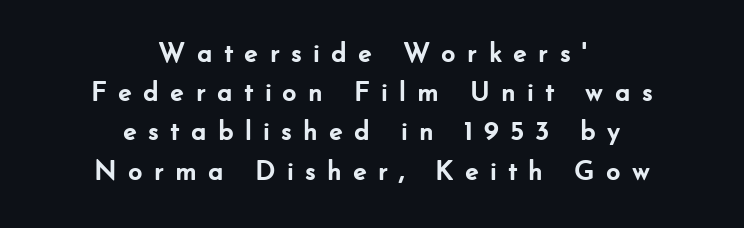
Q: Is the text bold? A: Yes.
Q: Is the text italic (slanted)? A: No, it is upright.
Q: Is the typeface a serif or a sans-serif typeface? A: Sans-serif.
Q: Is the text underlined? A: No.
Q: How is the paragraph aligned? A: Centered.
Q: Is the spacing between letters normal or unusually wide? A: Unusually wide.
Q: Is the spacing between lines tight, normal or loose? A: Normal.
Q: Width (condensed, normal, or wide)? A: Normal.
Q: Stroke contrast? A: Low.
Q: x-height? A: Small.
Q: Monospaced? A: No.
